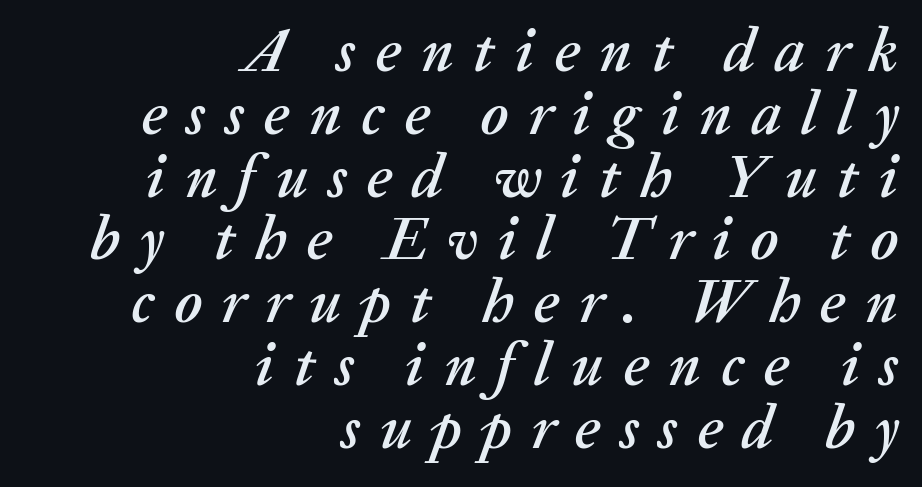
Successive baselines arrive quickly, one right under another. The text carries the slant typical of an italic or oblique font. Anything drawn beneath the words? Only blank space. These lines are rendered in a variable-pitch font. Loose tracking; the words dissolve into strings of separated letters.
